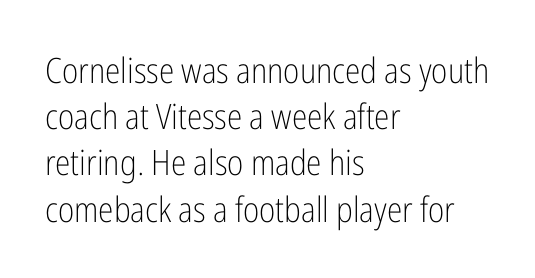
The image shows 35 px light, condensed sans-serif type, upright; set left-aligned, normal line spacing (1.32x), normal letter spacing, not underlined; low stroke contrast and a medium x-height.
